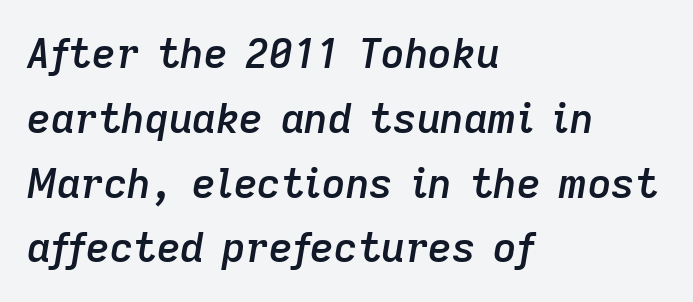
Q: Is the text bold? A: Semi-bold.
Q: Is the text italic (slanted)? A: Yes, it leans right by about 9 degrees.
Q: Is the text underlined? A: No.
Q: How is the paragraph aligned? A: Left-aligned.
Q: Is the spacing between letters normal or unusually wide? A: Normal.
Q: Is the spacing between lines tight, normal or loose? A: Normal.
Q: Width (condensed, normal, or wide)? A: Normal.
Q: Stroke contrast? A: Low.
Q: x-height? A: Medium.
Q: Monospaced? A: No.
